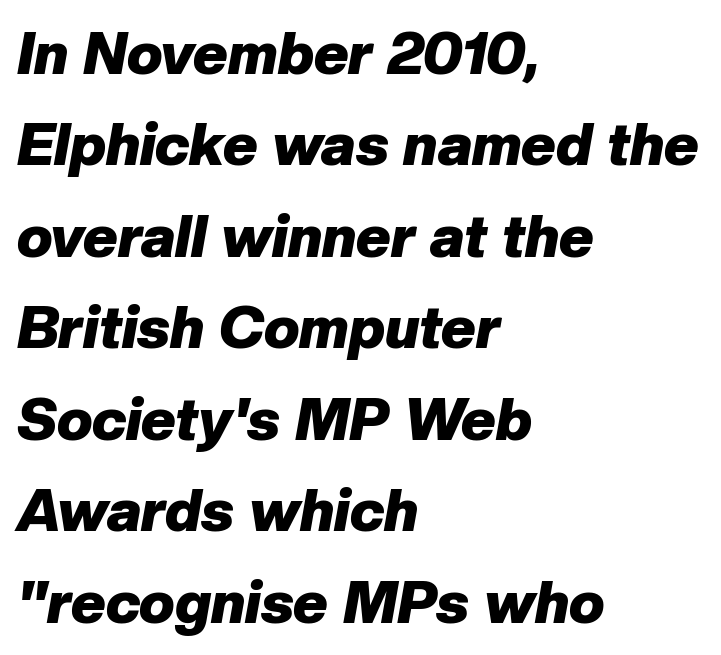
Is this a fixed-width face? No — the glyphs have proportional, varying widths. Decoration check: the copy has no underline. Vertically, the passage feels balanced, rows spaced as you'd expect. In CSS terms this would be text-align: left. The letters sit at their default tracking, neither squeezed nor spread.
